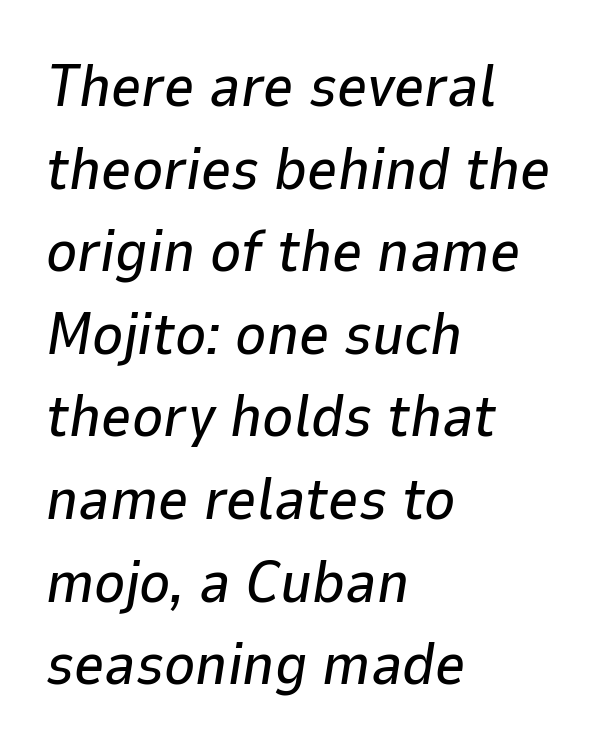
The image shows 59 px text type, italic (leaning right); set left-aligned, normal line spacing (1.4x), normal letter spacing, not underlined; low stroke contrast and a medium x-height.
